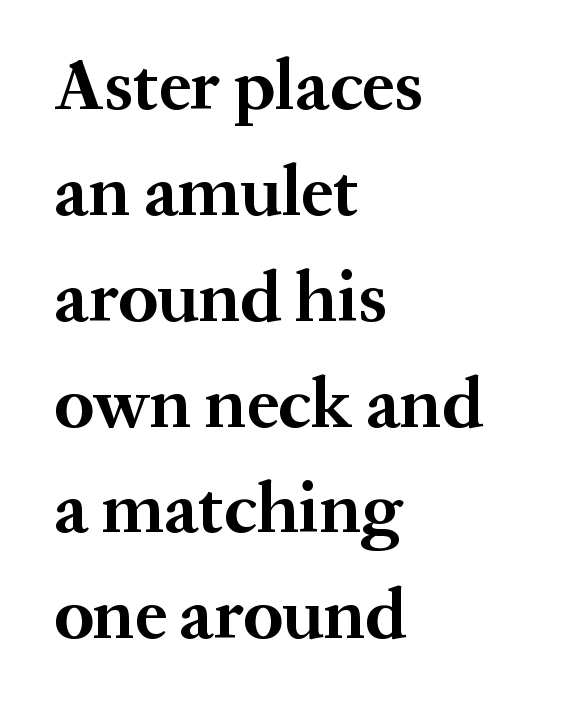
{"serif": "yes", "italic": "no", "bold": "yes", "weight": "bold", "width": "normal", "stroke_contrast": "medium", "x_height": "medium", "monospaced": "no", "underline": "no", "align": "left", "line_spacing": "normal", "line_spacing_ratio": 1.47, "letter_spacing": "normal", "letter_spacing_em": 0.0, "glyph_px": 72}
